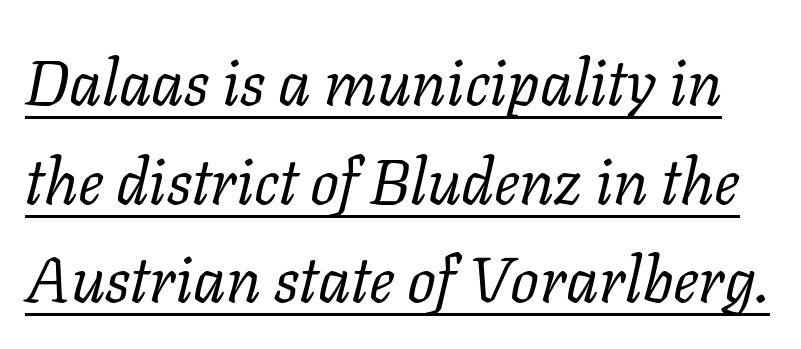
The image shows 64 px regular-weight serif type, italic (leaning right); set normal line spacing (1.54x), normal letter spacing, underlined; low stroke contrast and a medium x-height.
